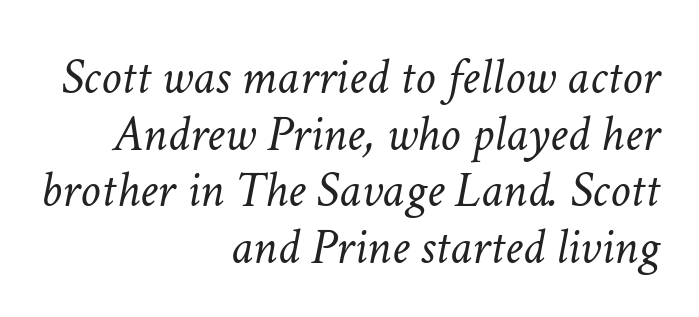
The image shows 51 px light type, italic (leaning right); set right-aligned, tight line spacing (1.11x), normal letter spacing, not underlined; low stroke contrast and a medium x-height.
